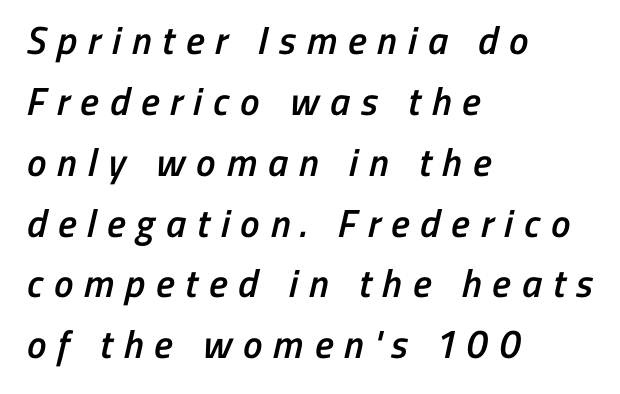
The image shows 39 px semibold, condensed sans-serif type; set left-aligned, normal line spacing (1.56x), unusually wide letter spacing (+0.28 em), not underlined; low stroke contrast and a medium x-height.
